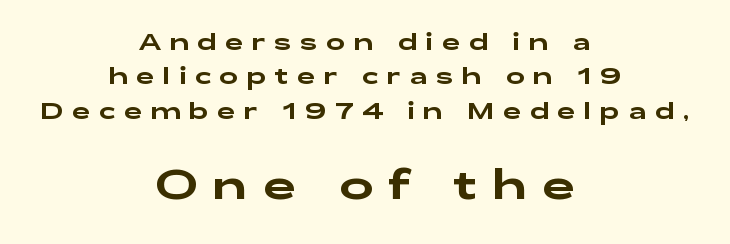
Q: Is the text italic (slanted)? A: No, it is upright.
Q: Is the typeface a serif or a sans-serif typeface? A: Sans-serif.
Q: Is the text underlined? A: No.
Q: How is the paragraph aligned? A: Centered.
Q: Is the spacing between letters normal or unusually wide? A: Unusually wide.
Q: Is the spacing between lines tight, normal or loose? A: Normal.
Q: Which block of text is set in a larger size, the first (top) or the second (bottom)? A: The second (bottom) one.
Q: Width (condensed, normal, or wide)? A: Wide.
Q: Stroke contrast? A: Low.
Q: x-height? A: Medium.
Q: Monospaced? A: No.
